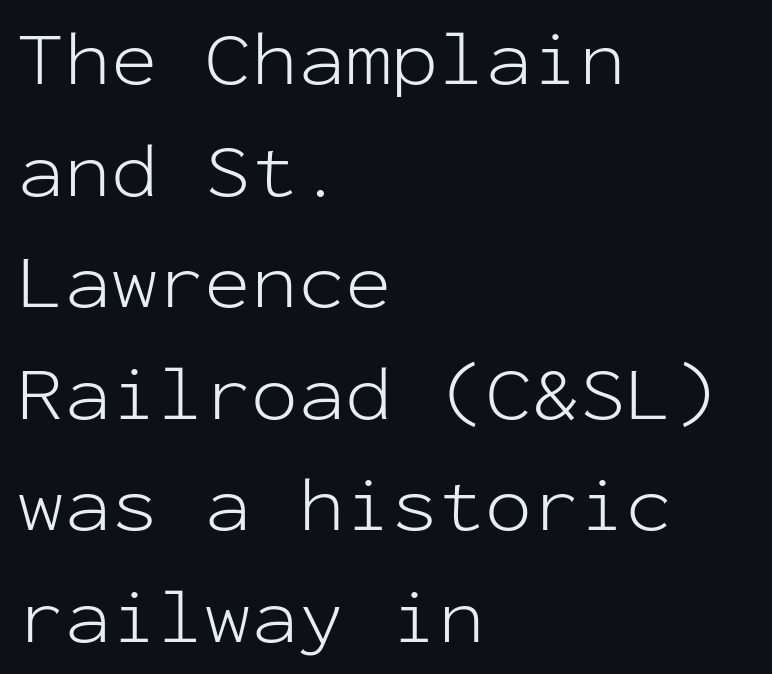
Q: Is the text bold? A: No.
Q: Is the text italic (slanted)? A: No, it is upright.
Q: Is the typeface a serif or a sans-serif typeface? A: Sans-serif.
Q: Is the text underlined? A: No.
Q: How is the paragraph aligned? A: Left-aligned.
Q: Is the spacing between letters normal or unusually wide? A: Normal.
Q: Is the spacing between lines tight, normal or loose? A: Normal.
Q: Width (condensed, normal, or wide)? A: Normal.
Q: Stroke contrast? A: Low.
Q: x-height? A: Medium.
Q: Monospaced? A: Yes.
